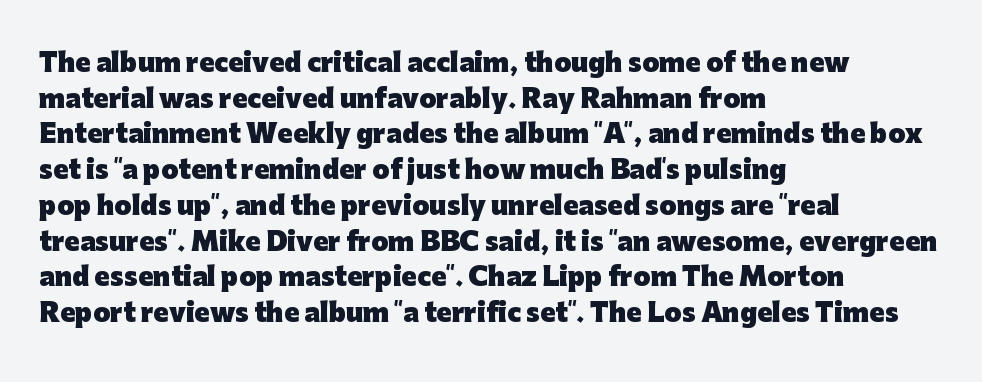
This rendering leaves character spacing at its baseline value. Any mark beneath the type? The region is blank. This is roman type, the default non-slanted kind. Pretty heavy lettering here — definitely bold. Notice how descenders clear the ascenders below comfortably — that's standard leading. All the whitespace from short lines collects on the right.
